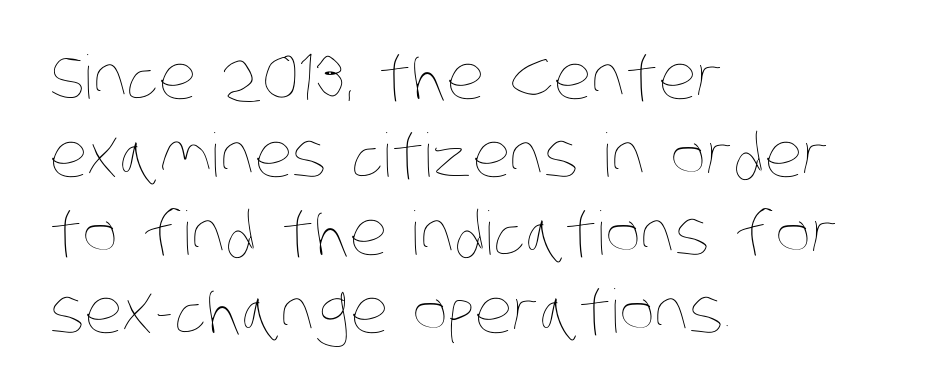
Q: Is the text bold? A: No.
Q: Is the text underlined? A: No.
Q: How is the paragraph aligned? A: Left-aligned.
Q: Is the spacing between letters normal or unusually wide? A: Normal.
Q: Is the spacing between lines tight, normal or loose? A: Normal.
Q: Width (condensed, normal, or wide)? A: Condensed.
Q: Stroke contrast? A: Low.
Q: x-height? A: Large.
Q: Monospaced? A: No.
